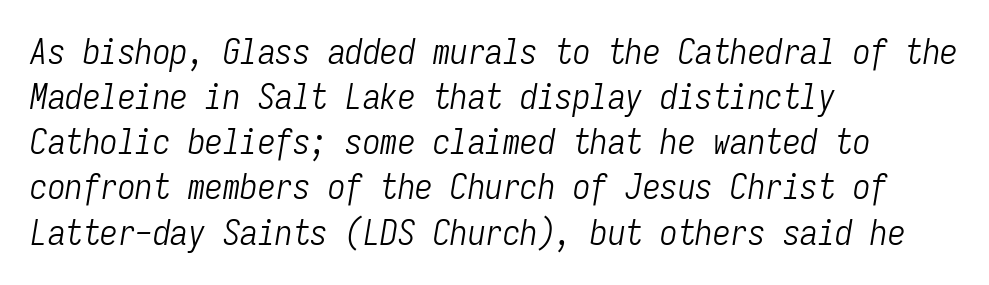
Q: Is the text bold? A: No.
Q: Is the text italic (slanted)? A: Yes, it leans right by about 9 degrees.
Q: Is the text underlined? A: No.
Q: How is the paragraph aligned? A: Left-aligned.
Q: Is the spacing between letters normal or unusually wide? A: Normal.
Q: Is the spacing between lines tight, normal or loose? A: Normal.
Q: Width (condensed, normal, or wide)? A: Condensed.
Q: Stroke contrast? A: Low.
Q: x-height? A: Medium.
Q: Monospaced? A: Yes.
